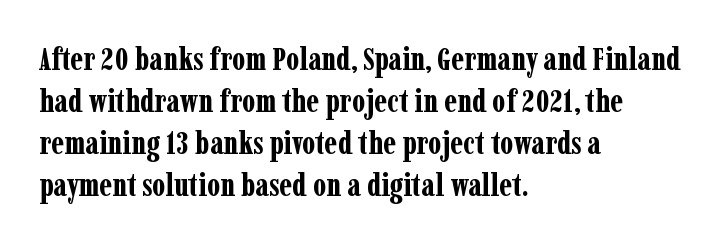
Type without underlining. Notice how descenders clear the ascenders below comfortably — that's standard leading. The rag falls on the right side of this text block. The type family on display is of the serif kind.
